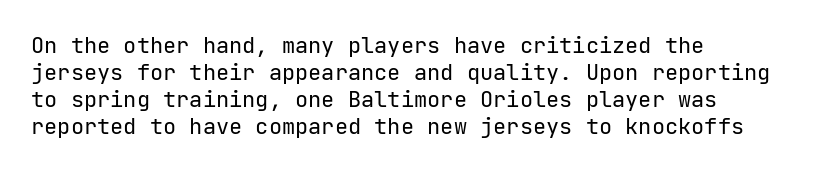
{"italic": "no", "bold": "no", "underline": "no", "align": "left", "line_spacing_ratio": 1.23, "letter_spacing": "normal", "letter_spacing_em": 0.0, "glyph_px": 22}
